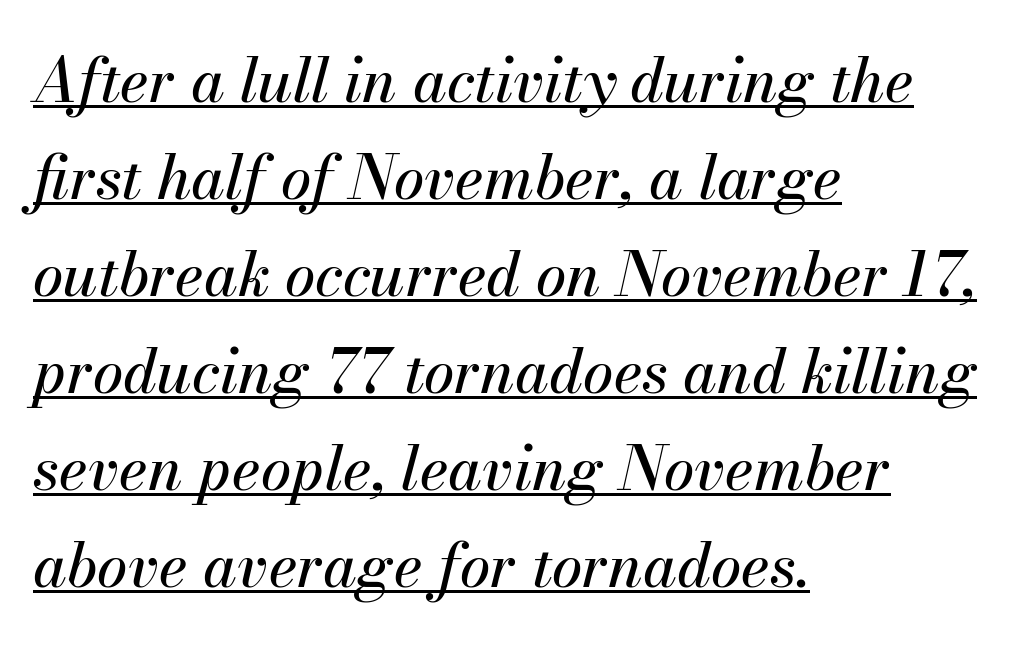
{"italic": "yes", "lean": "right", "slant_degrees": 13, "width": "normal", "stroke_contrast": "medium", "x_height": "small", "monospaced": "no", "underline": "yes", "align": "left", "line_spacing": "normal", "line_spacing_ratio": 1.59, "letter_spacing": "normal", "letter_spacing_em": 0.0, "glyph_px": 61}
